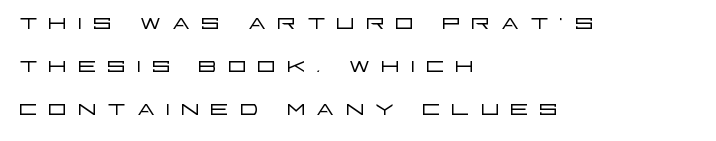
Q: Is the text bold? A: No.
Q: Is the text italic (slanted)? A: No, it is upright.
Q: Is the typeface a serif or a sans-serif typeface? A: Sans-serif.
Q: Is the text underlined? A: No.
Q: How is the paragraph aligned? A: Left-aligned.
Q: Is the spacing between letters normal or unusually wide? A: Unusually wide.
Q: Is the spacing between lines tight, normal or loose? A: Normal.
Q: Width (condensed, normal, or wide)? A: Wide.
Q: Stroke contrast? A: Low.
Q: x-height? A: Large.
Q: Monospaced? A: No.
